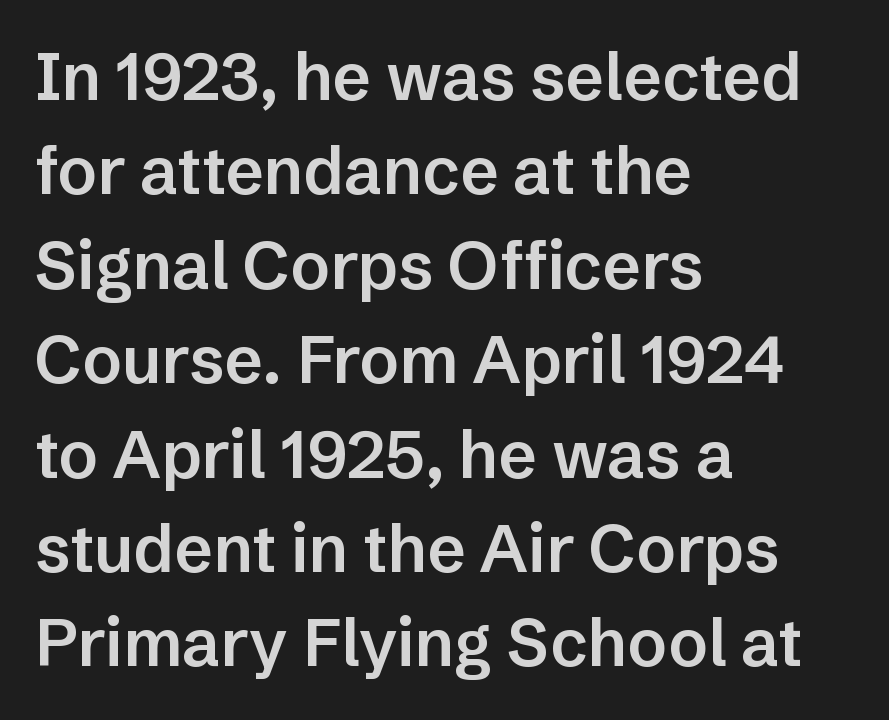
The image shows 66 px semibold sans-serif type, upright; set left-aligned, normal line spacing (1.43x), normal letter spacing, not underlined; low stroke contrast and a medium x-height.
